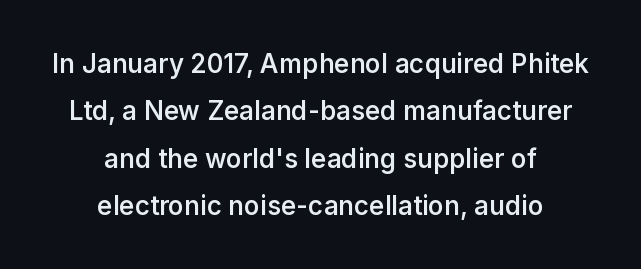
The passage shown has conventional tracking throughout. The type sits square on the baseline with zero lean. Alignment: centered. Typesetter's note: demi weight, one step under bold. Words float on clear page, feet unadorned.
